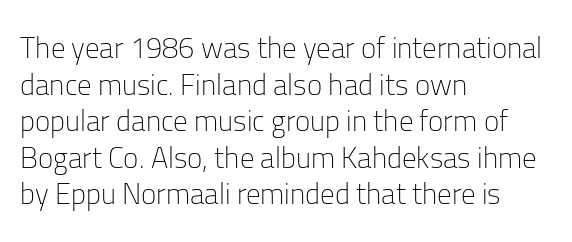
Q: Is the text bold? A: No.
Q: Is the text italic (slanted)? A: No, it is upright.
Q: Is the typeface a serif or a sans-serif typeface? A: Sans-serif.
Q: Is the text underlined? A: No.
Q: How is the paragraph aligned? A: Left-aligned.
Q: Is the spacing between letters normal or unusually wide? A: Normal.
Q: Is the spacing between lines tight, normal or loose? A: Normal.
Q: Width (condensed, normal, or wide)? A: Normal.
Q: Stroke contrast? A: Low.
Q: x-height? A: Medium.
Q: Monospaced? A: No.
